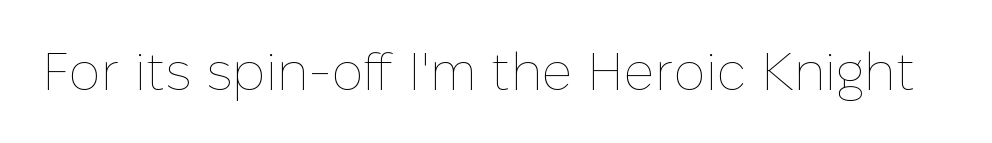
The typography opts for an upright posture over an oblique one. Honestly, there is no underline to notice here at all. Here the glyphs are tracked normally, forming tight word shapes. A quiet, ordinary-to-light weight characterises the typeface.
